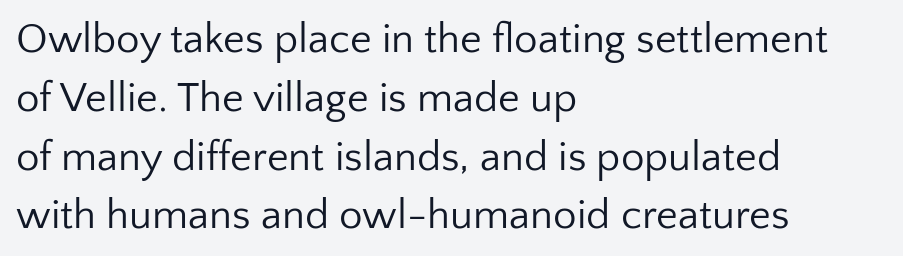
The image shows 42 px regular-weight sans-serif type, upright; set left-aligned, normal line spacing (1.4x), normal letter spacing, not underlined; low stroke contrast and a medium x-height.
